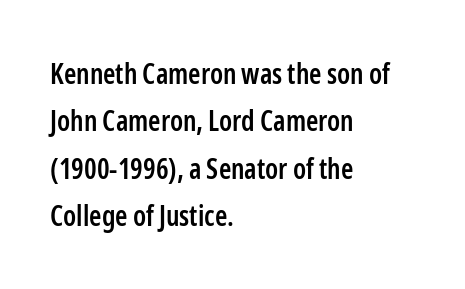
{"serif": "no", "italic": "no", "bold": "semi", "weight": "semibold", "width": "condensed", "stroke_contrast": "low", "x_height": "medium", "monospaced": "no", "underline": "no", "align": "left", "line_spacing": "normal", "line_spacing_ratio": 1.69, "letter_spacing": "normal", "letter_spacing_em": 0.0, "glyph_px": 28}
